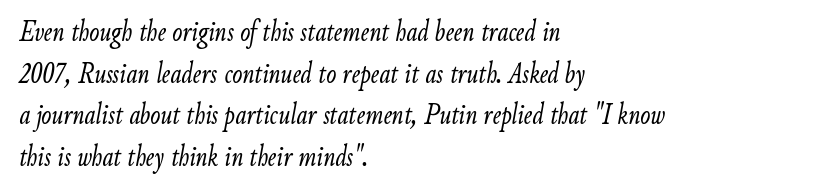
Compared with a typical body face, this is equally light or lighter still. Do the characters align in a grid? No, the font is proportional. One glance says typical: line gaps are just what's usual. Nobody drew a line under any word here.
